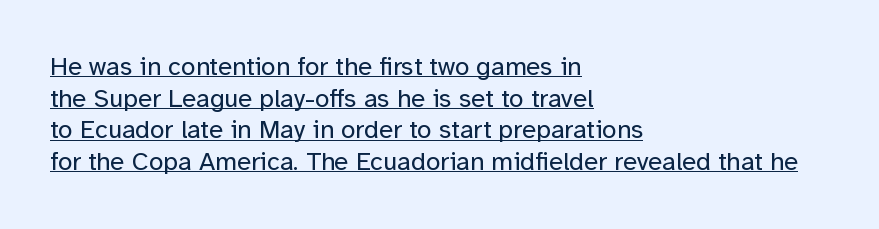
The image shows 26 px text type, upright; set left-aligned, line spacing 1.22x, normal letter spacing, underlined.
